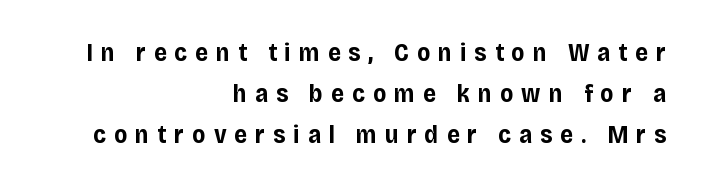
The image shows 25 px bold type, upright; set right-aligned, normal line spacing (1.65x), unusually wide letter spacing (+0.32 em), not underlined.
